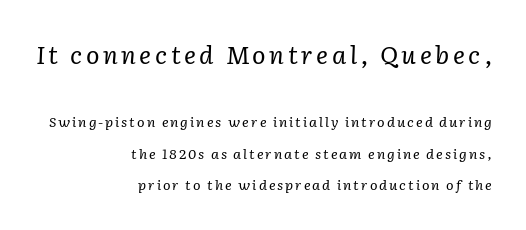
{"italic": "yes", "lean": "right", "slant_degrees": 2, "bold": "no", "underline": "no", "align": "right", "line_spacing": "loose", "line_spacing_ratio": 2.25, "larger_block": "first", "size_ratio": 1.79, "glyph_px": 25}
